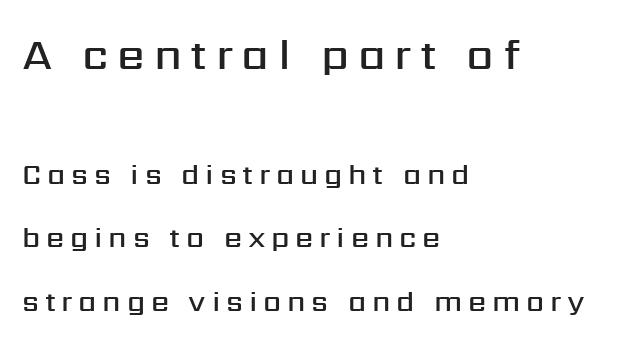
In CSS terms this would be text-align: left. Spacing verdict: proportional, widths tailored to each character. The line texture is sparse and dotted thanks to wide tracking. Ascenders rise straight up at ninety degrees. Quick note: interline space is abundant.
